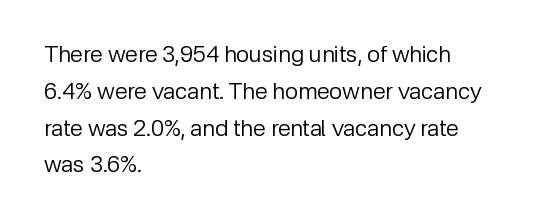
{"italic": "no", "bold": "no", "underline": "no", "align": "left", "line_spacing": "normal", "line_spacing_ratio": 1.6, "letter_spacing": "normal", "letter_spacing_em": 0.0, "glyph_px": 23}
